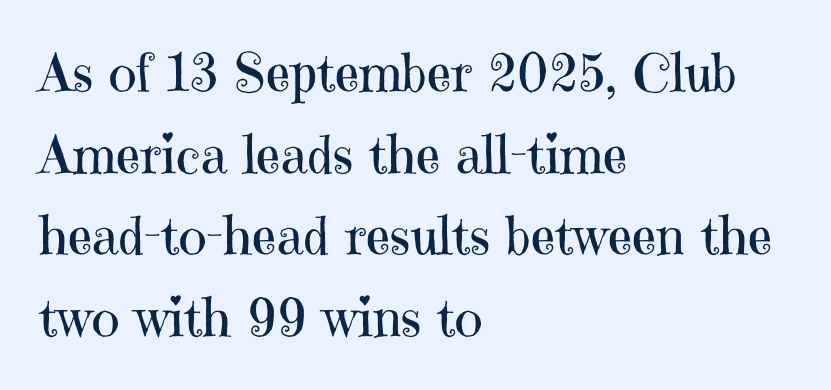
This is the regular roman posture of the typeface. Summary of vertical rhythm: regular, with standard interline spacing. The letters advance in unequal steps, a hallmark of proportional type. The glyphs in this specimen are seriffed.
